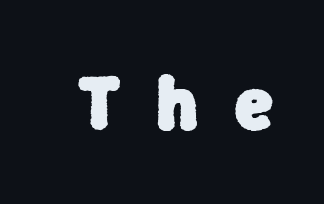
Q: Is the text bold? A: Yes.
Q: Is the typeface a serif or a sans-serif typeface? A: Sans-serif.
Q: Is the text underlined? A: No.
Q: Is the spacing between letters normal or unusually wide? A: Unusually wide.
Q: Width (condensed, normal, or wide)? A: Normal.
Q: Stroke contrast? A: Low.
Q: x-height? A: Medium.
Q: Monospaced? A: No.
